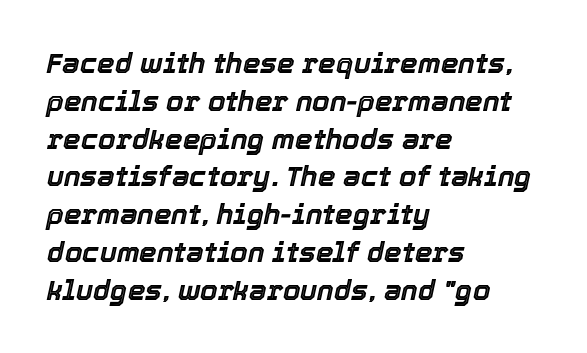
The image shows 28 px text type, italic (leaning right); set left-aligned, normal line spacing (1.35x), normal letter spacing, not underlined; a medium x-height.
